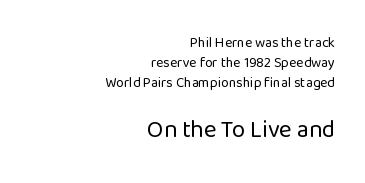
{"italic": "no", "bold": "no", "underline": "no", "align": "right", "line_spacing": "normal", "line_spacing_ratio": 1.43, "letter_spacing": "normal", "letter_spacing_em": 0.0, "larger_block": "second", "size_ratio": 1.71, "glyph_px": 24}
